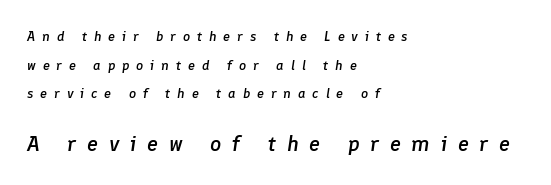
The image shows 22 px text type, italic (leaning right); set left-aligned, loose line spacing (2.04x), unusually wide letter spacing (+0.49 em), not underlined; the second (bottom) block is 1.57x larger.
